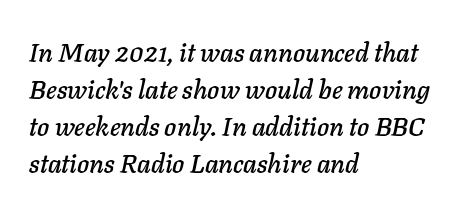
Q: Is the text italic (slanted)? A: Yes, it leans right by about 11 degrees.
Q: Is the text underlined? A: No.
Q: How is the paragraph aligned? A: Left-aligned.
Q: Is the spacing between letters normal or unusually wide? A: Normal.
Q: Is the spacing between lines tight, normal or loose? A: Normal.
